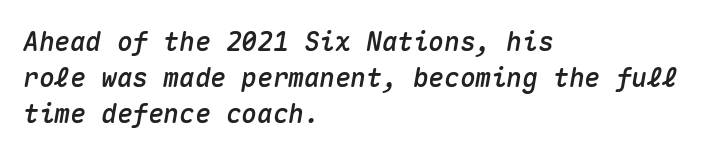
The image shows 26 px text type, italic (leaning right); set left-aligned, normal line spacing (1.39x), normal letter spacing, not underlined.
